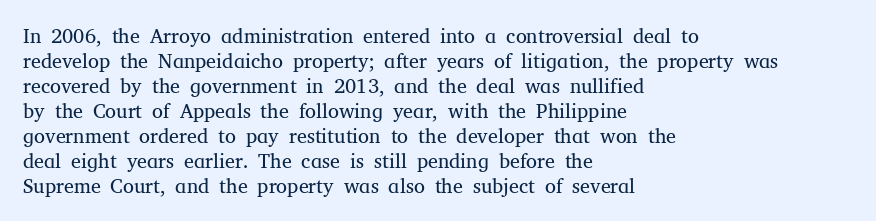
The image shows 20 px text type, upright; set left-aligned, normal line spacing (1.25x), normal letter spacing, not underlined.
